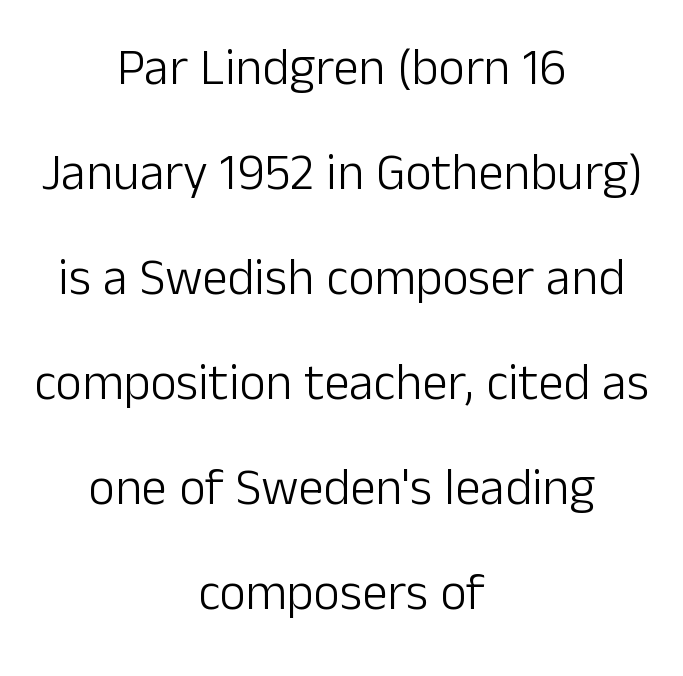
{"serif": "no", "italic": "no", "bold": "no", "weight": "light", "width": "normal", "stroke_contrast": "low", "x_height": "medium", "monospaced": "no", "underline": "no", "align": "center", "line_spacing": "loose", "line_spacing_ratio": 2.06, "letter_spacing": "normal", "letter_spacing_em": 0.0, "glyph_px": 51}
